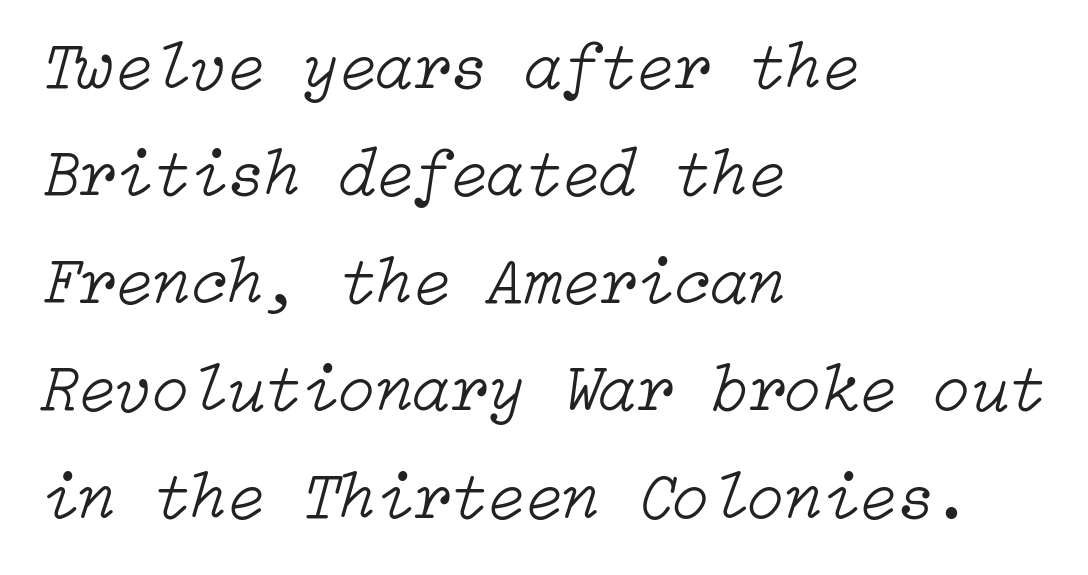
{"italic": "yes", "lean": "right", "slant_degrees": 15, "bold": "no", "weight": "light", "width": "normal", "stroke_contrast": "low", "x_height": "medium", "underline": "no", "align": "left", "line_spacing": "normal", "line_spacing_ratio": 1.58, "letter_spacing": "normal", "letter_spacing_em": 0.0, "glyph_px": 68}
